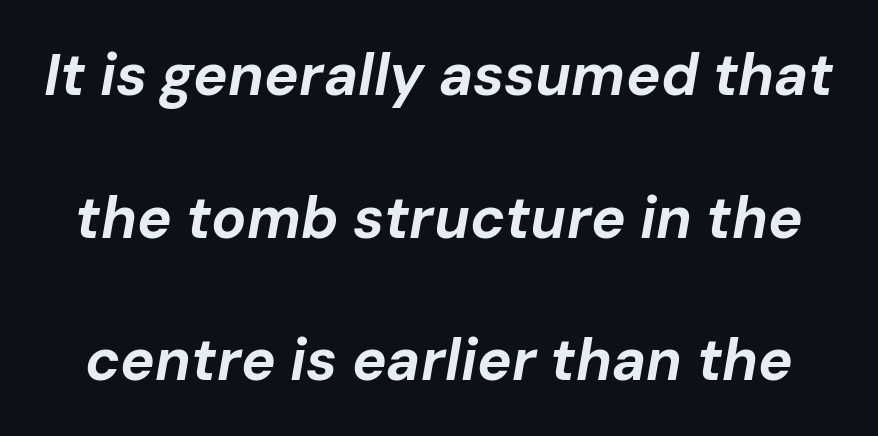
Does the leading feel generous? Absolutely, it's lavish. Does the lettering tilt? It does — this is italic. Plenty of ink on the page — the face is bold. Proportional: the letters do not fall into vertical columns. The area under the type is left untouched. This rendering leaves character spacing at its baseline value.
